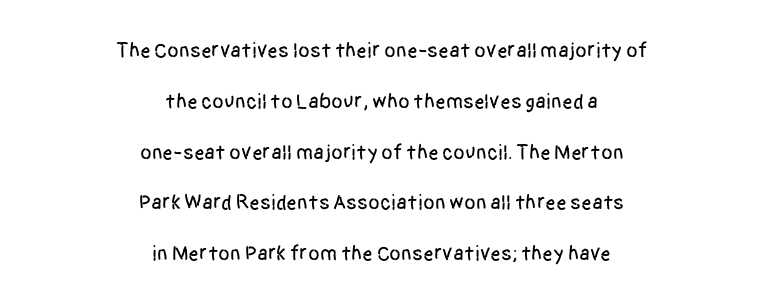
The image shows 21 px text type, upright; set centered, loose line spacing (2.42x), normal letter spacing, not underlined.
